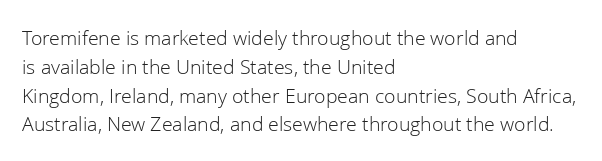
{"italic": "no", "bold": "no", "underline": "no", "align": "left", "line_spacing": "normal", "line_spacing_ratio": 1.37, "letter_spacing": "normal", "letter_spacing_em": 0.0, "glyph_px": 21}
